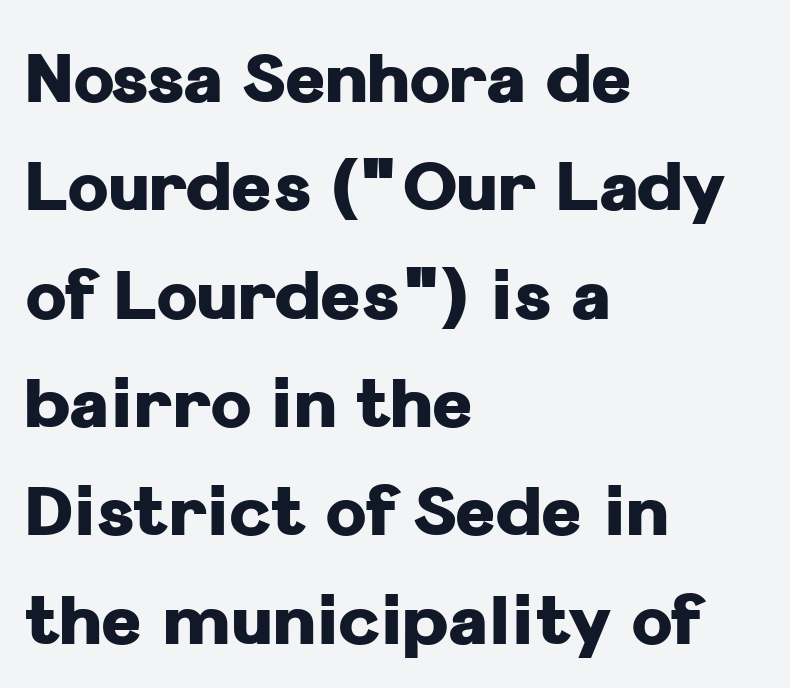
Q: Is the text bold? A: Yes.
Q: Is the text italic (slanted)? A: No, it is upright.
Q: Is the typeface a serif or a sans-serif typeface? A: Sans-serif.
Q: Is the text underlined? A: No.
Q: How is the paragraph aligned? A: Left-aligned.
Q: Is the spacing between letters normal or unusually wide? A: Normal.
Q: Is the spacing between lines tight, normal or loose? A: Normal.
Q: Width (condensed, normal, or wide)? A: Normal.
Q: Stroke contrast? A: Low.
Q: x-height? A: Medium.
Q: Monospaced? A: No.
